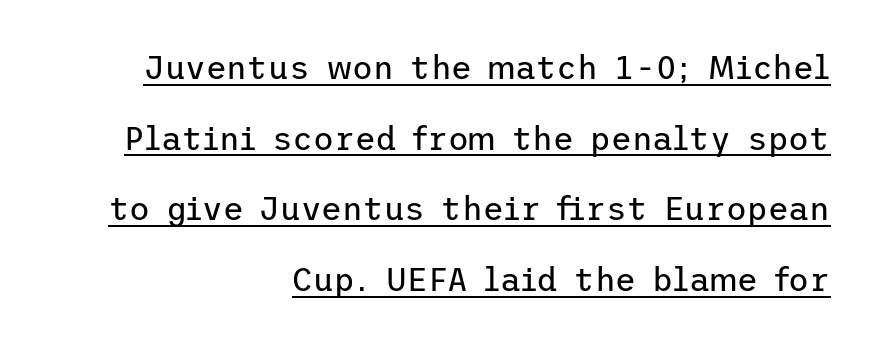
The tracking reads as untouched default to a designer's eye. Does the lettering tilt? It doesn't — this is upright. Nothing sits at the stroke ends, so this counts as sans-serif. Baseline-to-baseline distance is far greater than the letter height.
